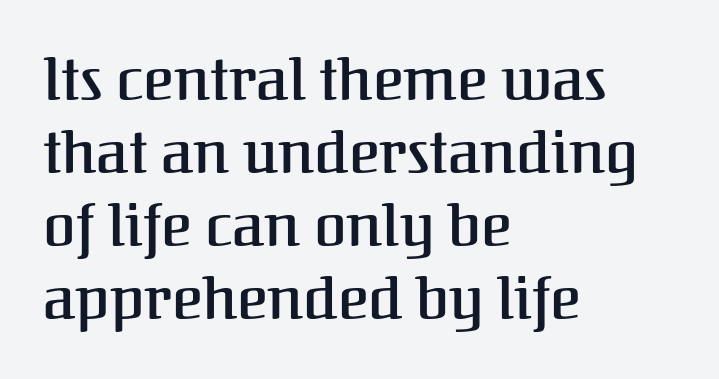
Q: Is the text italic (slanted)? A: No, it is upright.
Q: Is the typeface a serif or a sans-serif typeface? A: Serif.
Q: Is the text underlined? A: No.
Q: How is the paragraph aligned? A: Left-aligned.
Q: Is the spacing between letters normal or unusually wide? A: Normal.
Q: Width (condensed, normal, or wide)? A: Normal.
Q: Stroke contrast? A: Medium.
Q: x-height? A: Medium.
Q: Monospaced? A: No.
